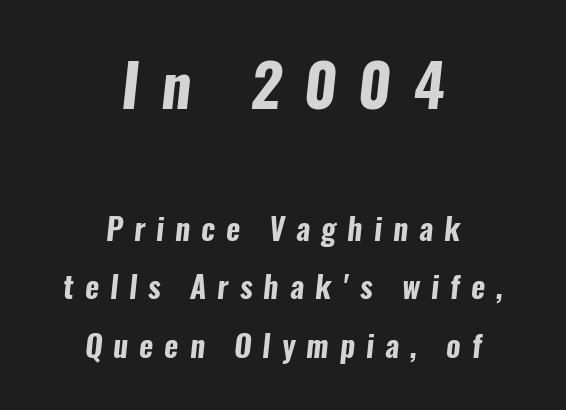
Quick note: interline space is abundant. Compared with typical body copy, the letter spacing here is much looser. Descenders hang freely into open space. These lines stack symmetrically, like a column narrowing and widening about its center. Larger block? The one above; the one below is distinctly smaller.
